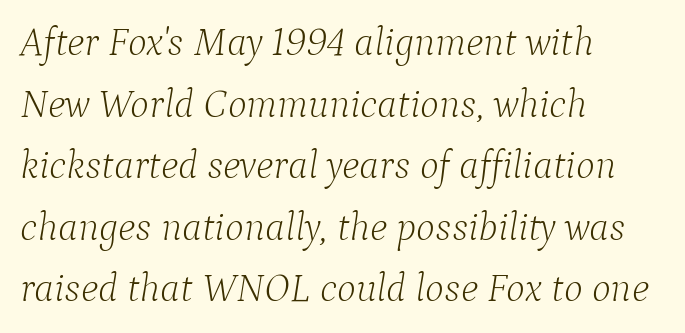
The image shows 40 px light serif type, italic (leaning right); set left-aligned, normal line spacing (1.54x), normal letter spacing, not underlined; low stroke contrast and a medium x-height.
